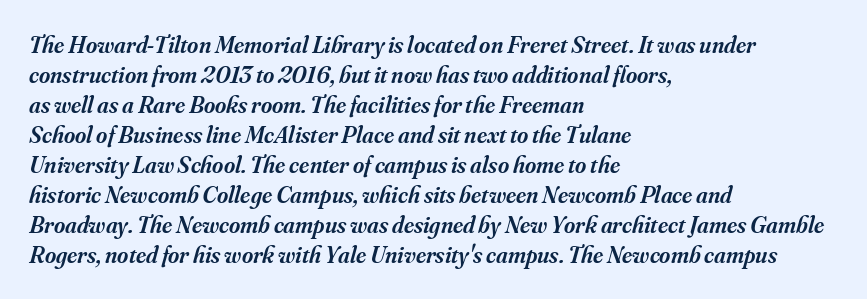
The image shows 24 px text type, italic (leaning right); set left-aligned, normal line spacing (1.25x), normal letter spacing, not underlined.
